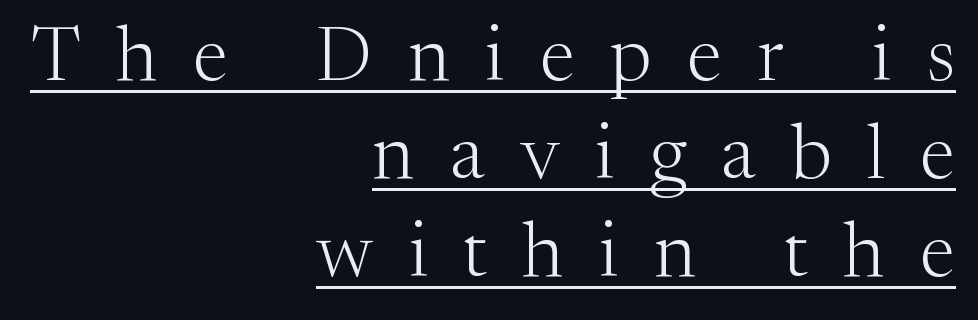
Q: Is the text bold? A: No.
Q: Is the text italic (slanted)? A: No, it is upright.
Q: Is the typeface a serif or a sans-serif typeface? A: Serif.
Q: Is the text underlined? A: Yes.
Q: How is the paragraph aligned? A: Right-aligned.
Q: Is the spacing between letters normal or unusually wide? A: Unusually wide.
Q: Is the spacing between lines tight, normal or loose? A: Normal.
Q: Width (condensed, normal, or wide)? A: Normal.
Q: Stroke contrast? A: Medium.
Q: x-height? A: Medium.
Q: Monospaced? A: No.
